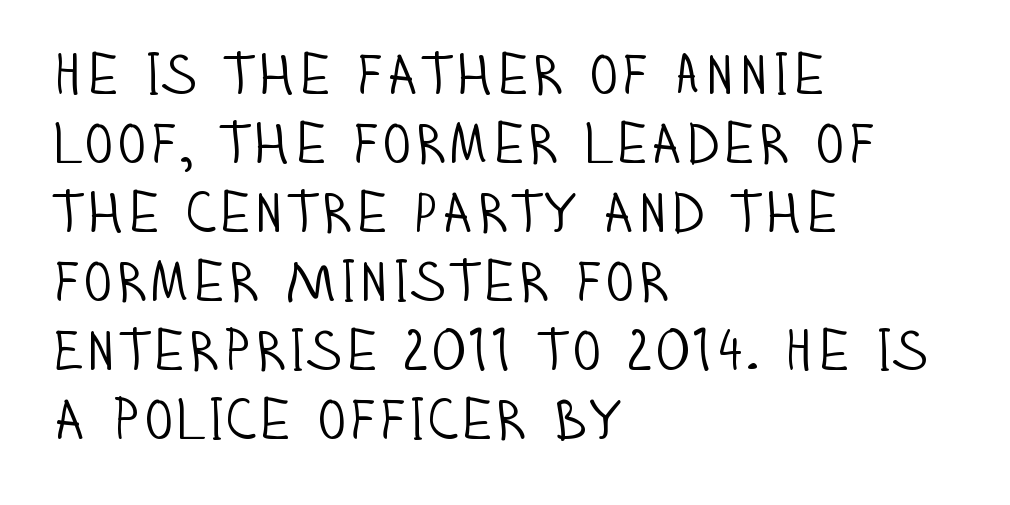
This sample uses an upright cut, with every glyph sitting square on the baseline. Spacing verdict: proportional, widths tailored to each character. The strokes are not fattened; the text isn't bold. A clean baseline with only descenders dipping below it. The ragged edge is on the right, which tells us the setting is flush left. You can tell from the bare stems that sans-serif type was used.
